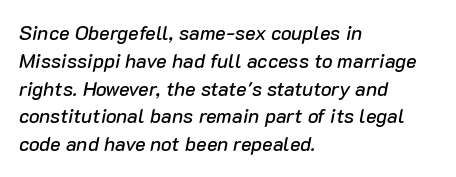
Style check: oblique. Alignment: flush left. The words here are not underlined. Letter spacing: default. In terms of leading, this rendering sits right in the middle.
